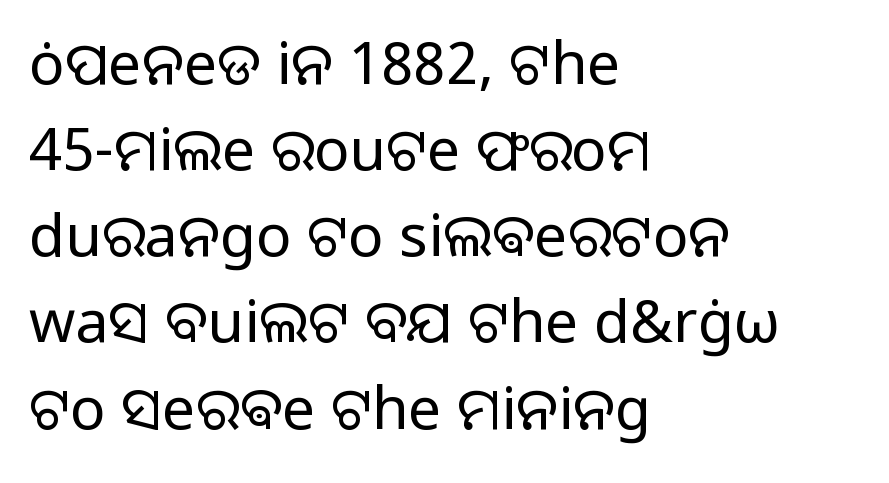
{"serif": "no", "italic": "no", "bold": "no", "weight": "regular", "width": "normal", "stroke_contrast": "low", "x_height": "medium", "monospaced": "no", "underline": "no", "align": "left", "line_spacing": "normal", "line_spacing_ratio": 1.46, "letter_spacing": "normal", "letter_spacing_em": 0.0, "glyph_px": 59}
